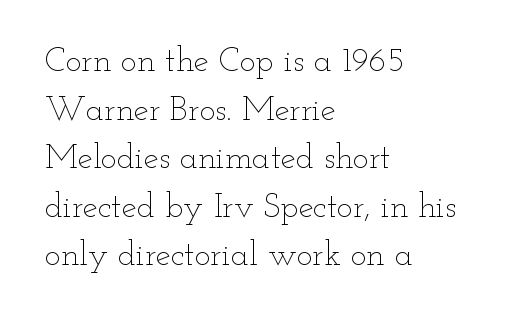
Does the copy run flush right? No — it runs flush left. When letters stand straight like this, we call the style roman or upright. Here the designer chose a conventional face with non-uniform glyph widths. The strokes are not fattened; the text isn't bold.
